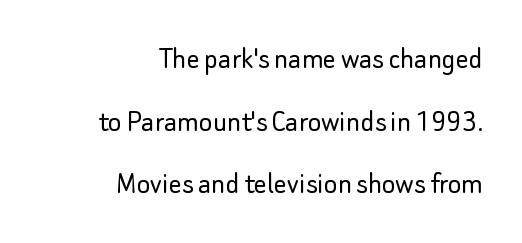
Q: Is the text bold? A: No.
Q: Is the text italic (slanted)? A: No, it is upright.
Q: Is the typeface a serif or a sans-serif typeface? A: Sans-serif.
Q: Is the text underlined? A: No.
Q: How is the paragraph aligned? A: Right-aligned.
Q: Is the spacing between letters normal or unusually wide? A: Normal.
Q: Is the spacing between lines tight, normal or loose? A: Loose.
Q: Width (condensed, normal, or wide)? A: Normal.
Q: Stroke contrast? A: Low.
Q: x-height? A: Small.
Q: Monospaced? A: No.
